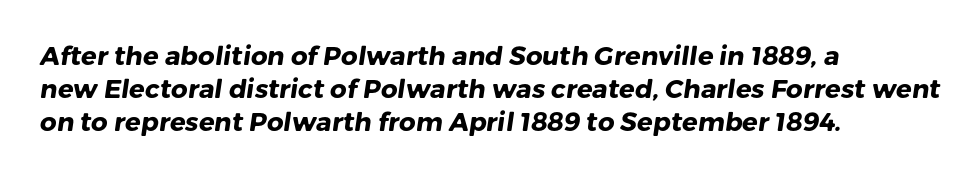
Q: Is the text bold? A: Yes.
Q: Is the text underlined? A: No.
Q: How is the paragraph aligned? A: Left-aligned.
Q: Is the spacing between letters normal or unusually wide? A: Normal.
Q: Is the spacing between lines tight, normal or loose? A: Normal.
